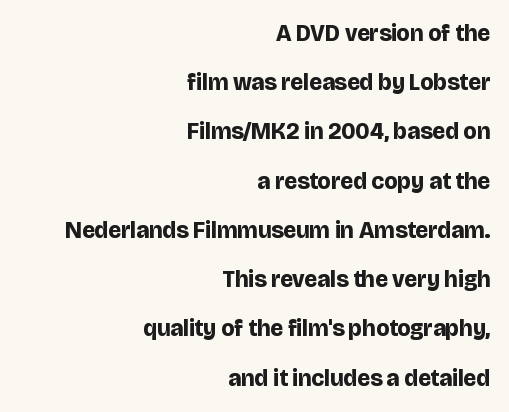
The letters sit at their default tracking, neither squeezed nor spread. Which margin do the lines hug? The right one — the left edge is uneven. Notice how the stems are strictly vertical — no italics here. As a designer I'd log this as weight 700, bold.
